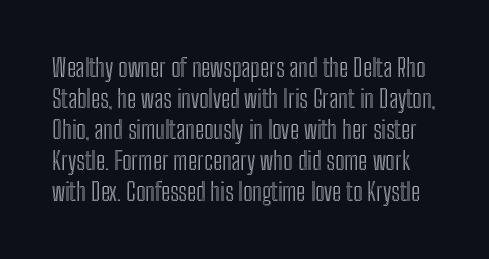
Is there any slant? The stems are plumb. Unmarked baselines from the first word to the last. Compared with typical body copy, the letter spacing here is the same.
